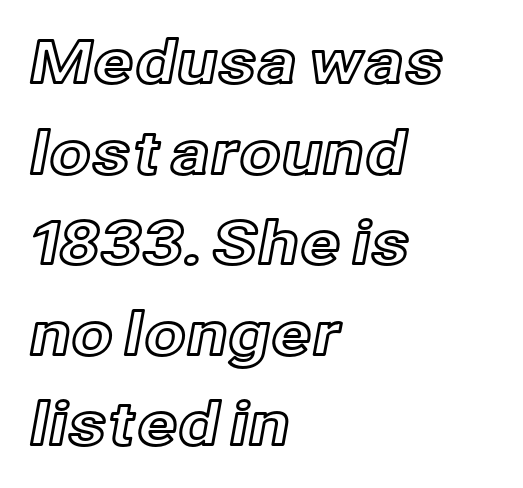
Q: Is the text italic (slanted)? A: Yes.
Q: Is the text underlined? A: No.
Q: How is the paragraph aligned? A: Left-aligned.
Q: Is the spacing between letters normal or unusually wide? A: Normal.
Q: Is the spacing between lines tight, normal or loose? A: Normal.
Q: Width (condensed, normal, or wide)? A: Normal.
Q: x-height? A: Medium.
Q: Monospaced? A: No.
